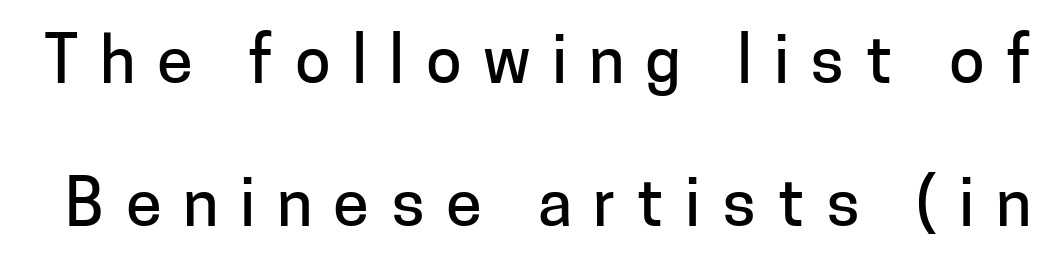
The image shows 65 px sans-serif type, upright; set loose line spacing (2.2x), unusually wide letter spacing (+0.33 em), not underlined; low stroke contrast and a medium x-height.
